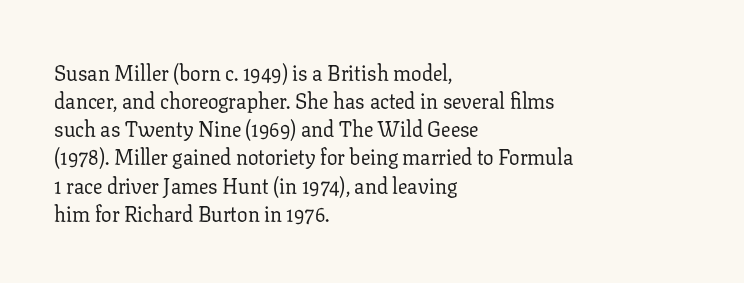
Q: Is the text bold? A: No.
Q: Is the text italic (slanted)? A: No, it is upright.
Q: Is the text underlined? A: No.
Q: How is the paragraph aligned? A: Left-aligned.
Q: Is the spacing between letters normal or unusually wide? A: Normal.
Q: Is the spacing between lines tight, normal or loose? A: Normal.
